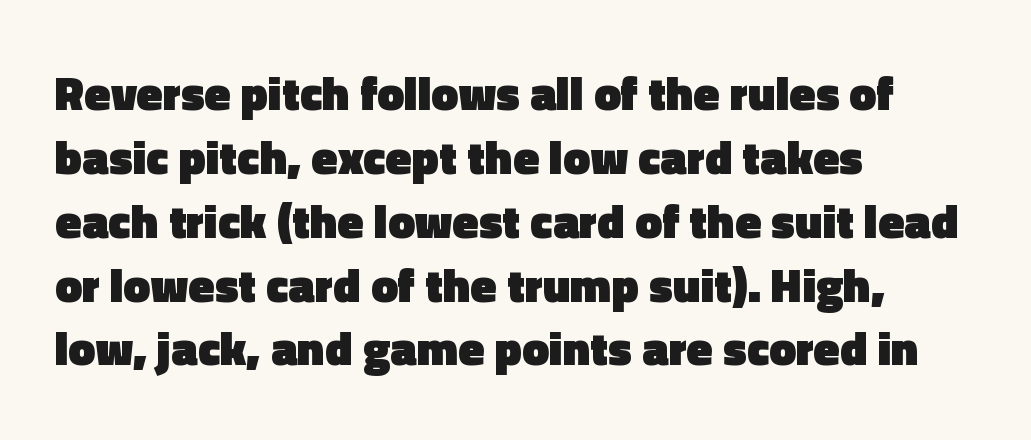
Does the weight exceed regular? Yes, all the way to bold. The type family on display is of the sans-serif kind. The rendering uses natural spacing where letterforms have individual widths. A bare baseline throughout the passage. Unlike italic type, these characters show no tilt at all. Whoever set this chose a conventional vertical rhythm.
